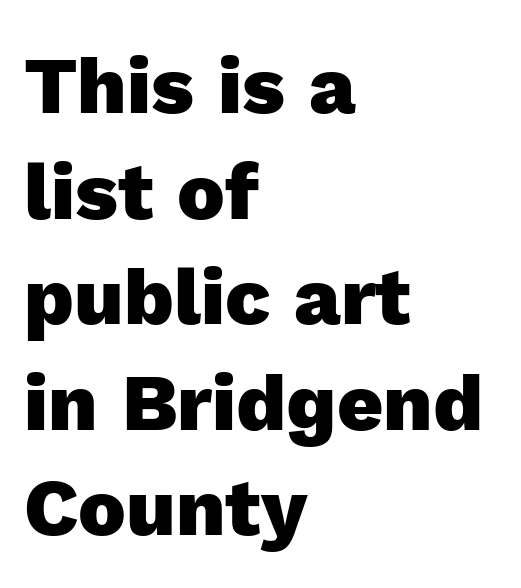
The image shows 80 px heavy sans-serif type, upright; set left-aligned, normal line spacing (1.32x), normal letter spacing, not underlined; a medium x-height.
